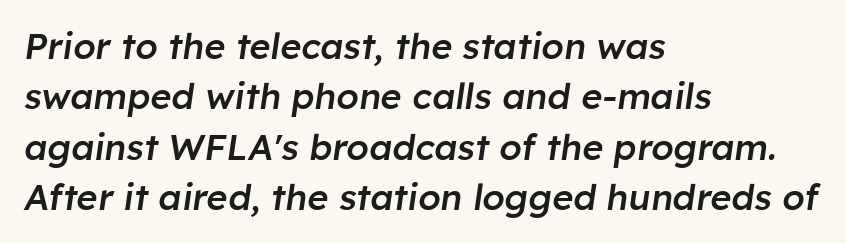
The image shows 36 px semibold type, italic (leaning right); set left-aligned, normal line spacing (1.4x), normal letter spacing, not underlined; low stroke contrast and a medium x-height.
